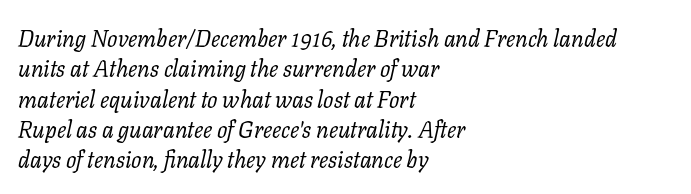
The image shows 23 px text type, italic (leaning right); set left-aligned, normal line spacing (1.32x), normal letter spacing, not underlined.
